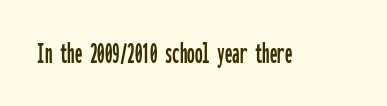
Is this a fixed-width face? Yes — each glyph sits in an identical cell. The string is rendered with underlining switched off. Students, note that the glyphs here touch the page at normal intervals. This is roman type, the default non-slanted kind. A typesetter would label this face a sans.
